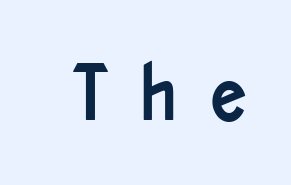
The image shows 78 px condensed sans-serif type, upright; set unusually wide letter spacing (+0.44 em), not underlined; low stroke contrast and a small x-height.
